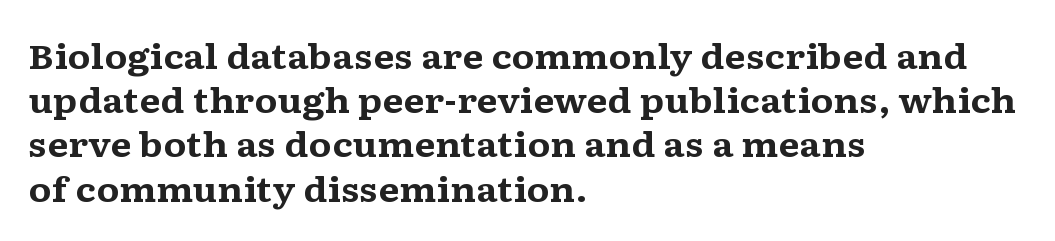
Serifs: yes, visible at the terminals of the letterforms. This sample is left-justified, so line endings fall wherever the words run out. Default kerning and tracking; the words read as compact shapes. Do the characters align in a grid? No, the font is proportional. On the weight axis this lands at bold, roughly 700. Vertical strokes here are truly vertical.
